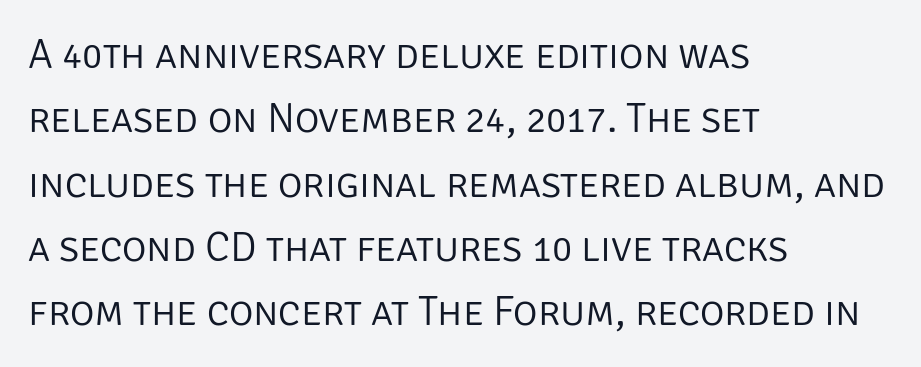
This sample uses plain, unmodified letter spacing. Is this a heavy cut? Hardly; it is regular or lighter. Note the varied advance widths — an 'i' is clearly narrower than an 'm'. The leading is moderate, giving the passage an even texture. The gap between lines stays unmarked.
